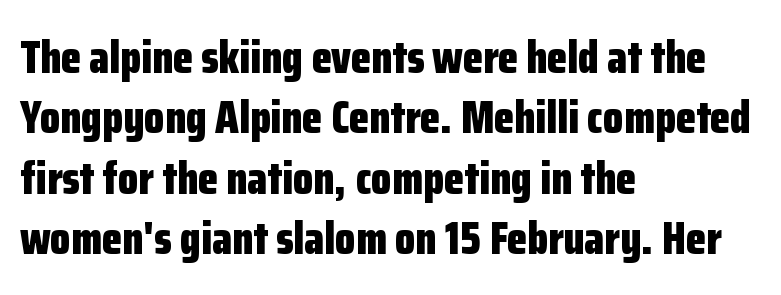
Q: Is the text bold? A: Yes.
Q: Is the text italic (slanted)? A: No, it is upright.
Q: Is the typeface a serif or a sans-serif typeface? A: Sans-serif.
Q: Is the text underlined? A: No.
Q: How is the paragraph aligned? A: Left-aligned.
Q: Is the spacing between letters normal or unusually wide? A: Normal.
Q: Is the spacing between lines tight, normal or loose? A: Normal.
Q: Width (condensed, normal, or wide)? A: Condensed.
Q: Stroke contrast? A: Low.
Q: x-height? A: Medium.
Q: Monospaced? A: No.
